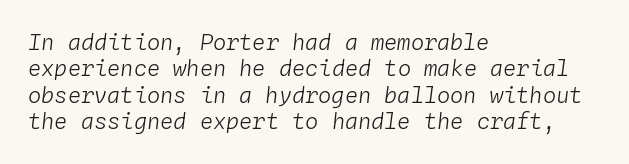
The image shows 22 px text type, italic (leaning right); set left-aligned, line spacing 1.2x, normal letter spacing, not underlined.
